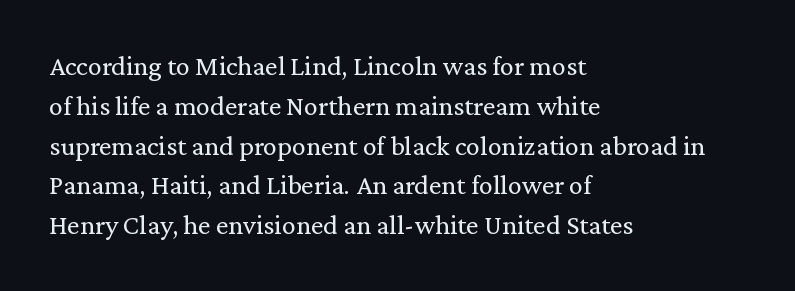
Q: Is the text bold? A: No.
Q: Is the text italic (slanted)? A: No, it is upright.
Q: Is the typeface a serif or a sans-serif typeface? A: Serif.
Q: Is the text underlined? A: No.
Q: How is the paragraph aligned? A: Left-aligned.
Q: Is the spacing between letters normal or unusually wide? A: Normal.
Q: Is the spacing between lines tight, normal or loose? A: Normal.
Q: Width (condensed, normal, or wide)? A: Normal.
Q: Stroke contrast? A: Low.
Q: x-height? A: Medium.
Q: Monospaced? A: No.
